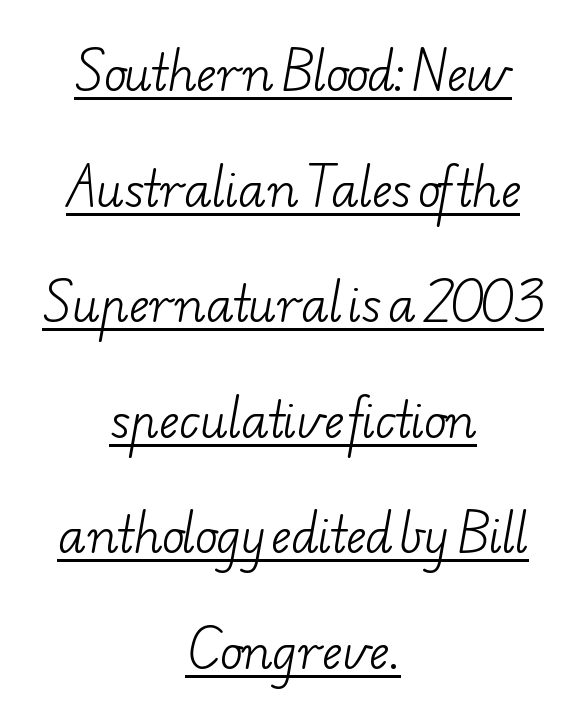
{"serif": "yes", "bold": "no", "weight": "light", "width": "wide", "stroke_contrast": "low", "x_height": "small", "monospaced": "no", "underline": "yes", "align": "center", "line_spacing": "loose", "line_spacing_ratio": 2.46, "letter_spacing": "normal", "letter_spacing_em": 0.0, "glyph_px": 47}
